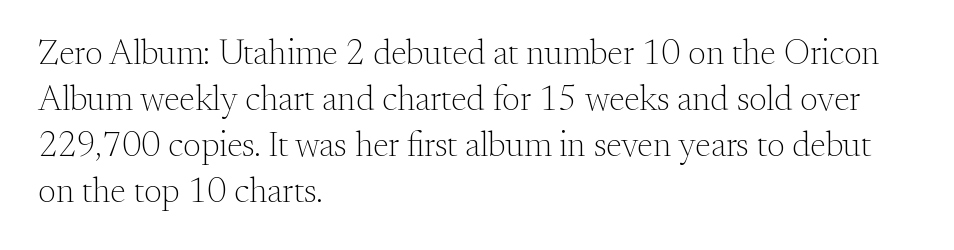
The image shows 35 px light serif type, upright; set left-aligned, normal line spacing (1.31x), normal letter spacing, not underlined; medium stroke contrast and a small x-height.
